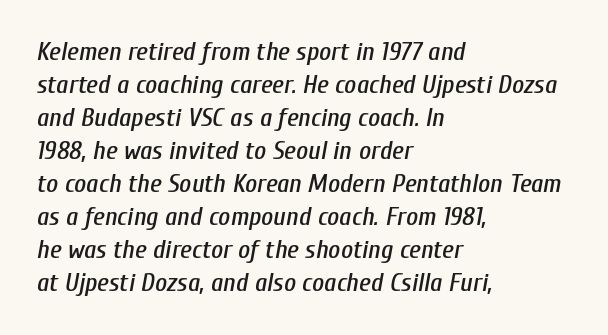
Q: Is the text italic (slanted)? A: Yes, it leans right by about 10 degrees.
Q: Is the text underlined? A: No.
Q: How is the paragraph aligned? A: Left-aligned.
Q: Is the spacing between letters normal or unusually wide? A: Normal.
Q: Is the spacing between lines tight, normal or loose? A: Normal.
